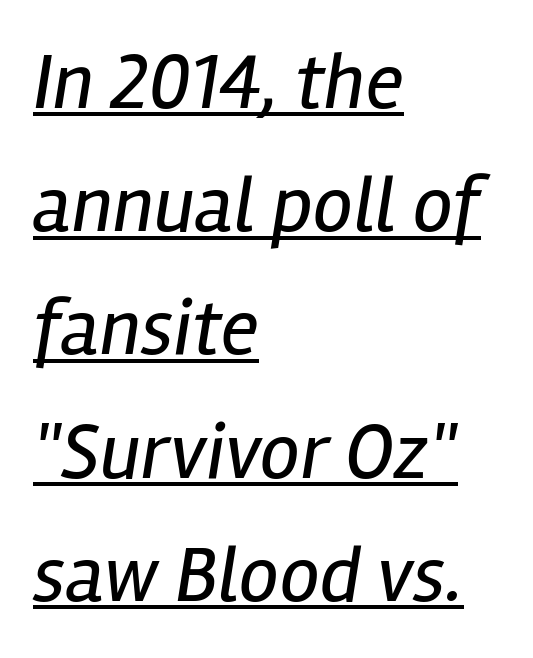
Q: Is the text bold? A: No.
Q: Is the text italic (slanted)? A: Yes, it leans right by about 12 degrees.
Q: Is the text underlined? A: Yes.
Q: How is the paragraph aligned? A: Left-aligned.
Q: Is the spacing between letters normal or unusually wide? A: Normal.
Q: Is the spacing between lines tight, normal or loose? A: Normal.
Q: Width (condensed, normal, or wide)? A: Condensed.
Q: Stroke contrast? A: Low.
Q: x-height? A: Medium.
Q: Monospaced? A: No.
